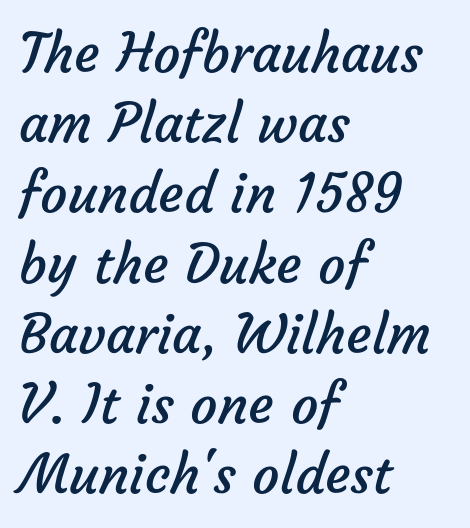
Inter-character spacing is left at the font's built-in metrics. Check where the strokes stop: nothing finishes them off — pure sans. The face used here is proportionally spaced, like ordinary book or web type. Interline gaps are of average width in this sample. Clear beneath every line of the passage.
